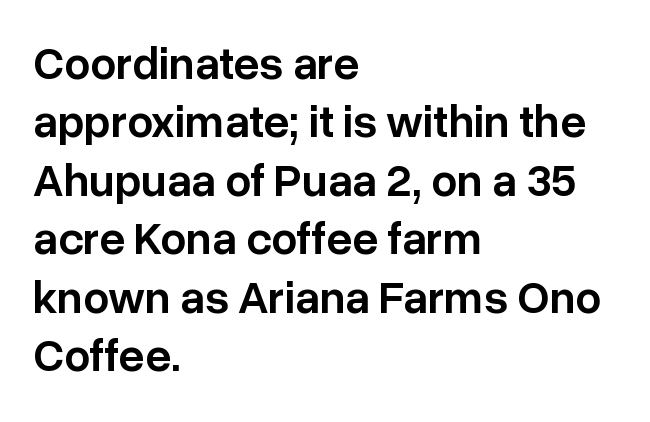
Q: Is the text bold? A: Semi-bold.
Q: Is the text italic (slanted)? A: No, it is upright.
Q: Is the typeface a serif or a sans-serif typeface? A: Sans-serif.
Q: Is the text underlined? A: No.
Q: How is the paragraph aligned? A: Left-aligned.
Q: Is the spacing between letters normal or unusually wide? A: Normal.
Q: Is the spacing between lines tight, normal or loose? A: Normal.
Q: Width (condensed, normal, or wide)? A: Normal.
Q: Stroke contrast? A: Low.
Q: x-height? A: Medium.
Q: Monospaced? A: No.
